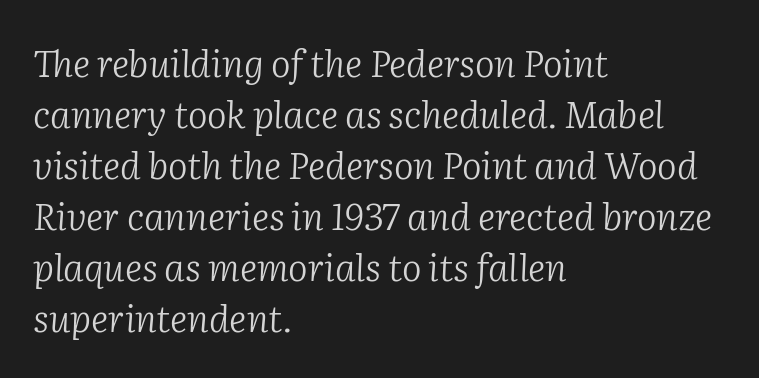
Q: Is the text bold? A: No.
Q: Is the text italic (slanted)? A: Yes, it leans right by about 2 degrees.
Q: Is the typeface a serif or a sans-serif typeface? A: Serif.
Q: Is the text underlined? A: No.
Q: How is the paragraph aligned? A: Left-aligned.
Q: Is the spacing between letters normal or unusually wide? A: Normal.
Q: Is the spacing between lines tight, normal or loose? A: Normal.
Q: Width (condensed, normal, or wide)? A: Normal.
Q: Stroke contrast? A: Low.
Q: x-height? A: Medium.
Q: Monospaced? A: No.
